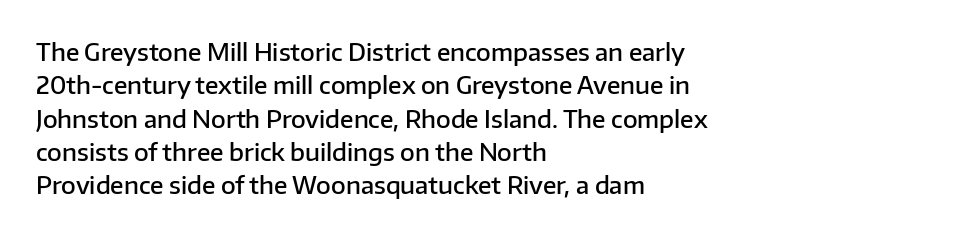
The image shows 24 px text type, upright; set left-aligned, normal line spacing (1.39x), normal letter spacing, not underlined.
